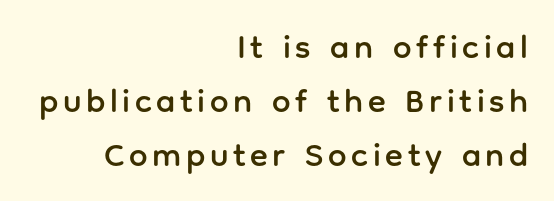
You can tell it's not italic because the verticals are truly vertical. Notice how the passage keeps a crisp vertical edge on the right only. The line-height multiplier appears to be the usual default. Is this a fixed-width face? No — the glyphs have proportional, varying widths.
